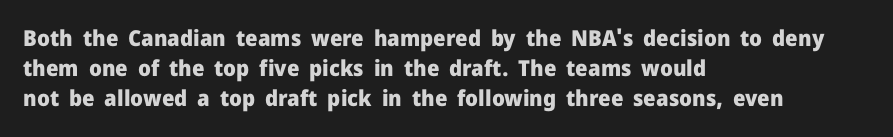
{"italic": "no", "bold": "yes", "underline": "no", "align": "left", "line_spacing": "normal", "line_spacing_ratio": 1.37, "letter_spacing": "normal", "letter_spacing_em": 0.0, "glyph_px": 22}
